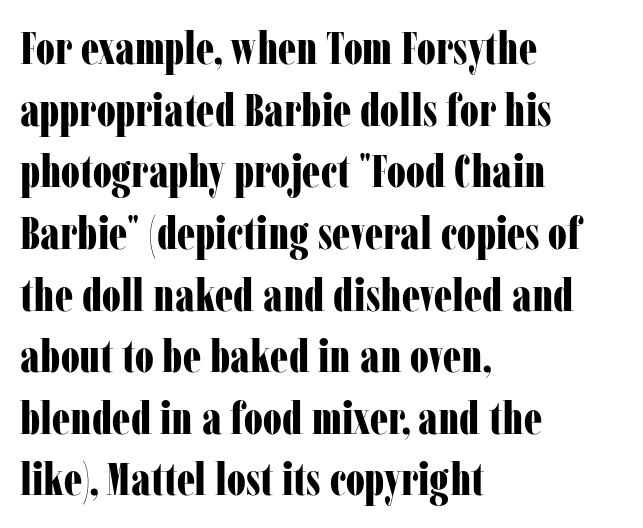
These lines are rendered in a variable-pitch font. A roman cut, with each character standing at attention. The line texture is even and compact thanks to regular tracking. The type family on display is of the serif kind. One glance says typical: line gaps are just what's usual. Each glyph is drawn with heavy, bold strokes.
